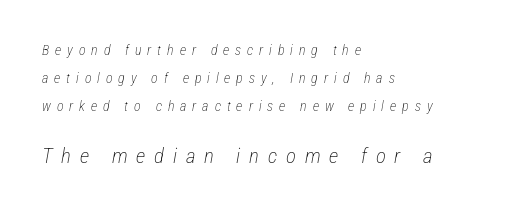
No letter is thick-stroked: the sample isn't bold. Someone cranked the tracking dial way up on this one. A bare baseline throughout the passage. Interline gaps are noticeably wide in this sample. Is the block centered? No — it sits flush against the left margin. In terms of posture, this sample is oblique.
